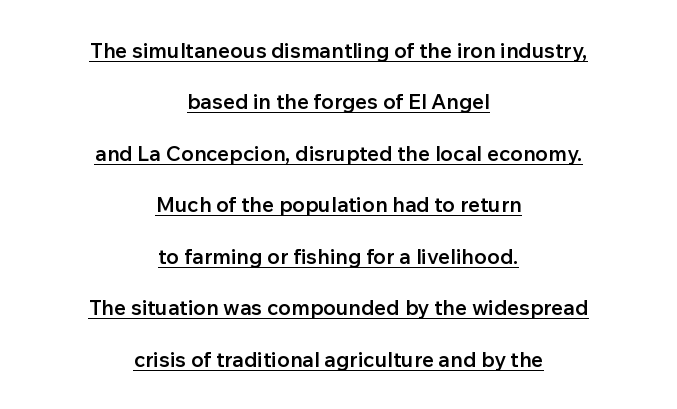
{"italic": "no", "bold": "semi", "underline": "yes", "align": "center", "line_spacing": "loose", "line_spacing_ratio": 2.45, "letter_spacing": "normal", "letter_spacing_em": 0.0, "glyph_px": 21}
